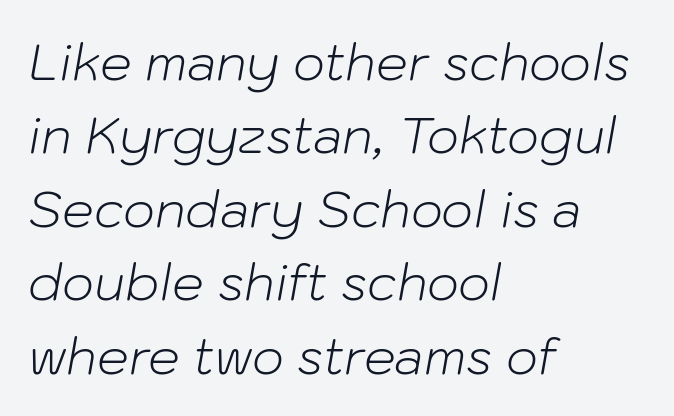
It's the slanting kind of type. Casual observation: everything's shoved over to the left. These lines are rendered in a variable-pitch font. Anything drawn beneath the words? Only blank space.
